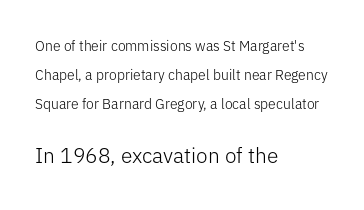
{"italic": "no", "bold": "no", "underline": "no", "align": "left", "line_spacing": "loose", "line_spacing_ratio": 2.07, "letter_spacing": "normal", "letter_spacing_em": 0.0, "larger_block": "second", "size_ratio": 1.5, "glyph_px": 21}
